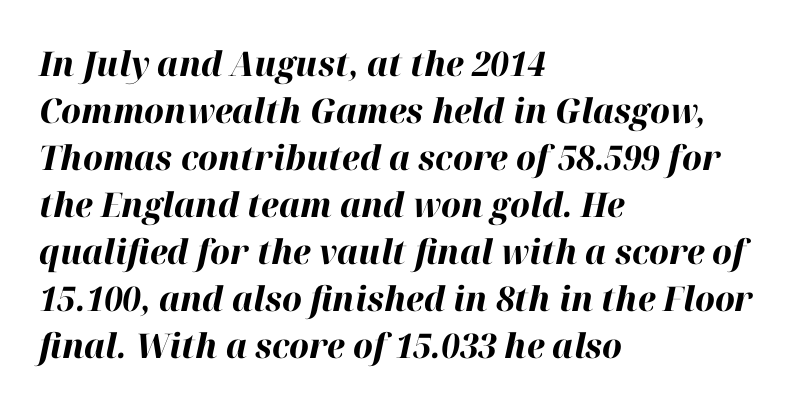
Q: Is the text bold? A: Yes.
Q: Is the text italic (slanted)? A: Yes, it leans right by about 12 degrees.
Q: Is the text underlined? A: No.
Q: How is the paragraph aligned? A: Left-aligned.
Q: Is the spacing between letters normal or unusually wide? A: Normal.
Q: Is the spacing between lines tight, normal or loose? A: Normal.
Q: Width (condensed, normal, or wide)? A: Normal.
Q: Stroke contrast? A: High.
Q: x-height? A: Medium.
Q: Monospaced? A: No.
